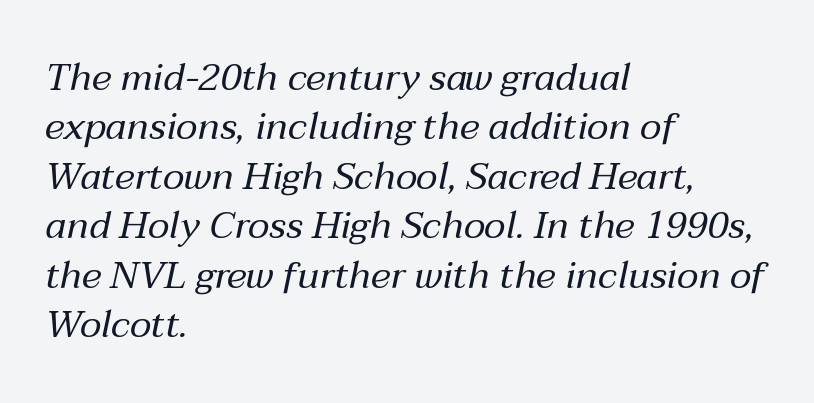
Q: Is the text bold? A: No.
Q: Is the text italic (slanted)? A: Yes, it leans right by about 12 degrees.
Q: Is the text underlined? A: No.
Q: How is the paragraph aligned? A: Left-aligned.
Q: Is the spacing between letters normal or unusually wide? A: Normal.
Q: Is the spacing between lines tight, normal or loose? A: Normal.
Q: Width (condensed, normal, or wide)? A: Normal.
Q: Stroke contrast? A: Medium.
Q: x-height? A: Medium.
Q: Monospaced? A: No.
